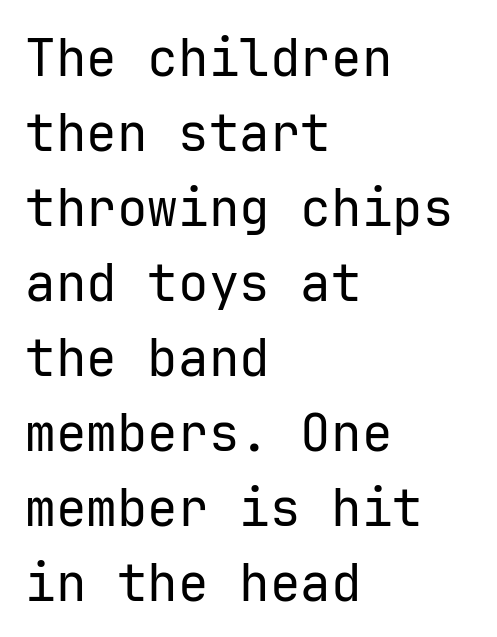
{"serif": "no", "italic": "no", "bold": "no", "weight": "regular", "width": "normal", "stroke_contrast": "low", "x_height": "medium", "monospaced": "yes", "underline": "no", "align": "left", "line_spacing": "normal", "line_spacing_ratio": 1.47, "letter_spacing": "normal", "letter_spacing_em": 0.0, "glyph_px": 51}
